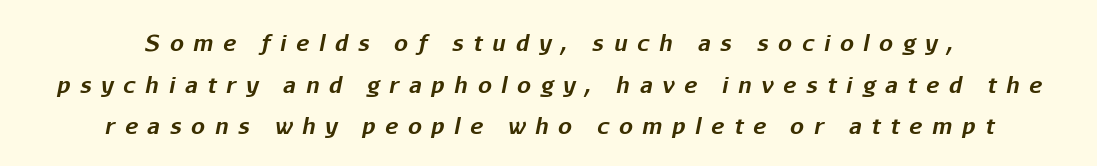
{"italic": "yes", "lean": "right", "slant_degrees": 11, "bold": "yes", "underline": "no", "line_spacing_ratio": 1.89, "letter_spacing": "wide", "letter_spacing_em": 0.44, "glyph_px": 22}
